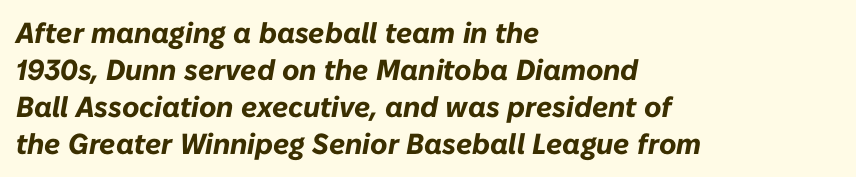
{"italic": "yes", "lean": "right", "slant_degrees": 10, "bold": "yes", "weight": "bold", "width": "normal", "stroke_contrast": "low", "x_height": "medium", "monospaced": "no", "underline": "no", "align": "left", "line_spacing": "normal", "line_spacing_ratio": 1.28, "letter_spacing": "normal", "letter_spacing_em": 0.0, "glyph_px": 29}
